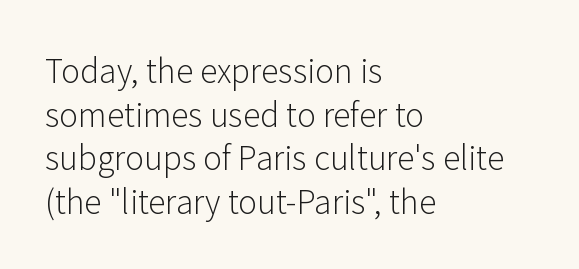
Q: Is the text bold? A: No.
Q: Is the text italic (slanted)? A: No, it is upright.
Q: Is the typeface a serif or a sans-serif typeface? A: Sans-serif.
Q: Is the text underlined? A: No.
Q: How is the paragraph aligned? A: Left-aligned.
Q: Is the spacing between letters normal or unusually wide? A: Normal.
Q: Is the spacing between lines tight, normal or loose? A: Normal.
Q: Width (condensed, normal, or wide)? A: Normal.
Q: Stroke contrast? A: Low.
Q: x-height? A: Medium.
Q: Monospaced? A: No.
